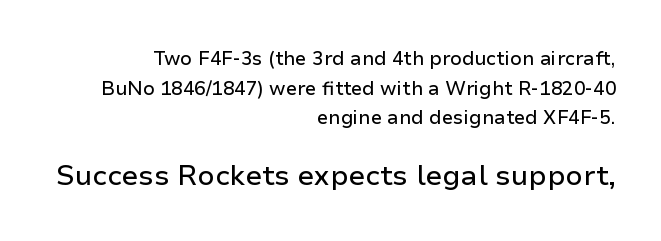
Look at the glyph heights: the lower group is clearly the bigger setting. Each new line begins a customary step beneath the previous one. Decoration check: the copy has no underline. No italicization has been applied; the sample stays upright.
